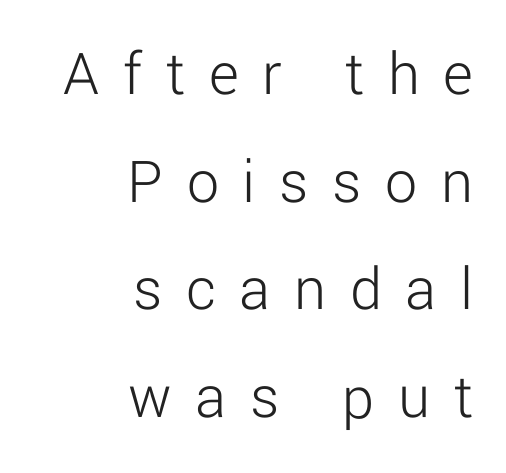
The image shows 64 px light sans-serif type, upright; set right-aligned, normal line spacing (1.68x), unusually wide letter spacing (+0.37 em), not underlined; low stroke contrast and a medium x-height.
